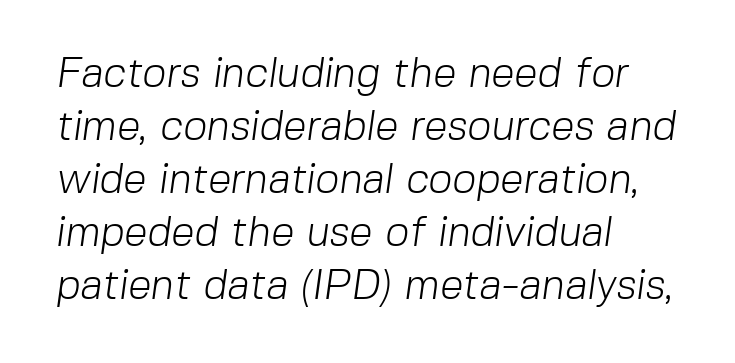
Q: Is the text bold? A: No.
Q: Is the typeface a serif or a sans-serif typeface? A: Sans-serif.
Q: Is the text underlined? A: No.
Q: How is the paragraph aligned? A: Left-aligned.
Q: Is the spacing between letters normal or unusually wide? A: Normal.
Q: Is the spacing between lines tight, normal or loose? A: Normal.
Q: Width (condensed, normal, or wide)? A: Normal.
Q: Stroke contrast? A: Low.
Q: x-height? A: Medium.
Q: Monospaced? A: No.
